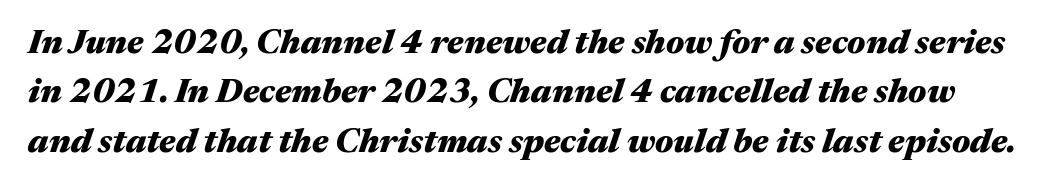
Q: Is the text bold? A: Yes.
Q: Is the text italic (slanted)? A: Yes, it leans right by about 17 degrees.
Q: Is the text underlined? A: No.
Q: Is the spacing between letters normal or unusually wide? A: Normal.
Q: Is the spacing between lines tight, normal or loose? A: Normal.
Q: Width (condensed, normal, or wide)? A: Wide.
Q: Stroke contrast? A: Medium.
Q: x-height? A: Medium.
Q: Monospaced? A: No.
